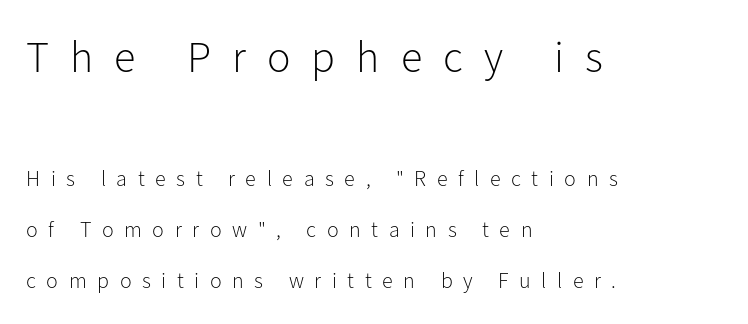
Between these two stacked blocks, the higher one wins on size. Observe the wide spacing: letters keep a clear distance from each other. The string is rendered with underlining switched off. Note: no serifs on the glyphs.
